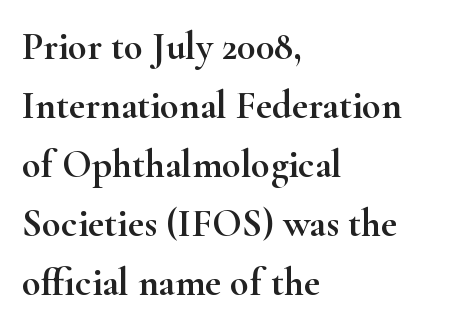
{"serif": "yes", "italic": "no", "width": "wide", "stroke_contrast": "high", "x_height": "small", "monospaced": "no", "underline": "no", "align": "left", "line_spacing": "normal", "line_spacing_ratio": 1.51, "letter_spacing": "normal", "letter_spacing_em": 0.0, "glyph_px": 39}
